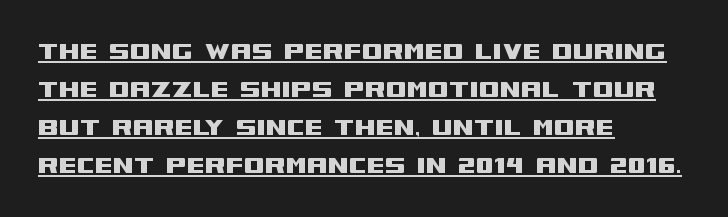
{"serif": "no", "italic": "no", "width": "wide", "stroke_contrast": "medium", "x_height": "large", "monospaced": "no", "underline": "yes", "align": "left", "line_spacing": "normal", "line_spacing_ratio": 1.27, "letter_spacing": "normal", "letter_spacing_em": 0.0, "glyph_px": 30}
